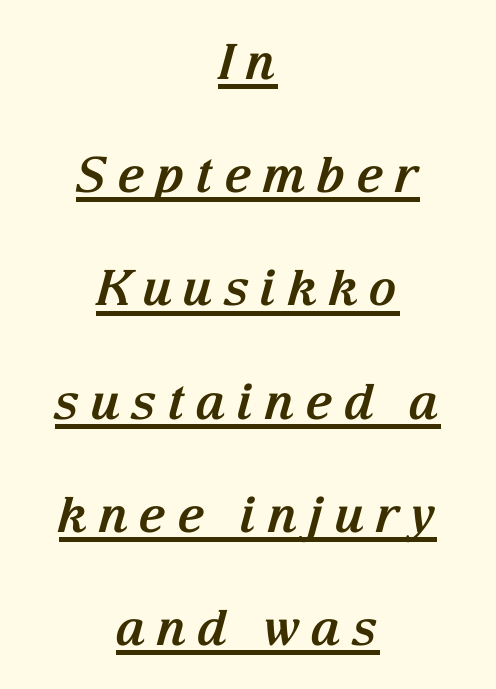
A student would call this center alignment; a typographer would say set centered. You can tell it's italic because the verticals aren't actually vertical. Successive baselines arrive slowly, with a big drop between each. Is this a fixed-width face? No — the glyphs have proportional, varying widths. The passage shown is underscored from start to finish.
